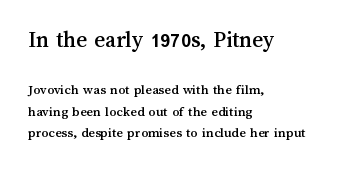
{"italic": "no", "underline": "no", "align": "left", "line_spacing": "normal", "line_spacing_ratio": 1.55, "letter_spacing": "normal", "letter_spacing_em": 0.0, "larger_block": "first", "size_ratio": 1.64, "glyph_px": 23}
